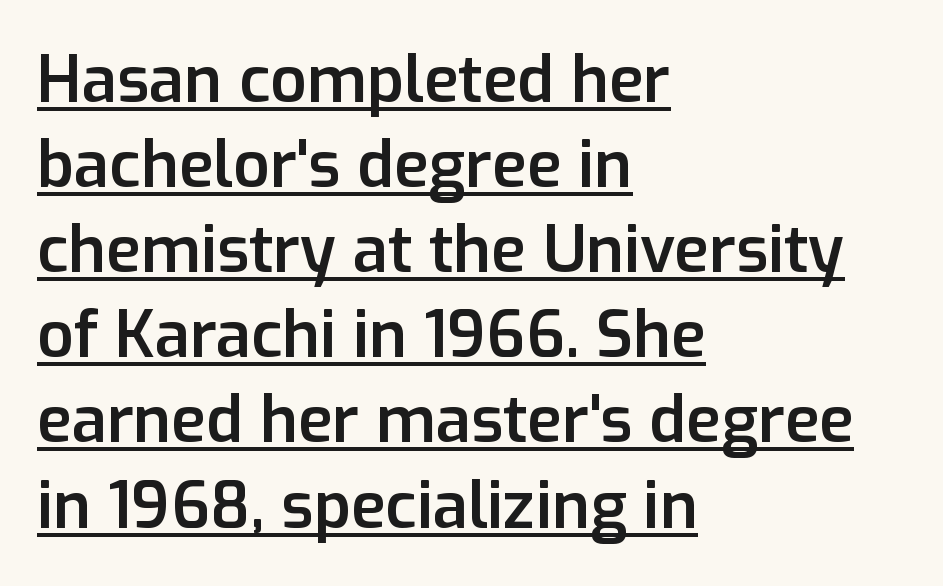
The image shows 64 px semibold sans-serif type, upright; set left-aligned, normal line spacing (1.33x), normal letter spacing, underlined; low stroke contrast and a medium x-height.
